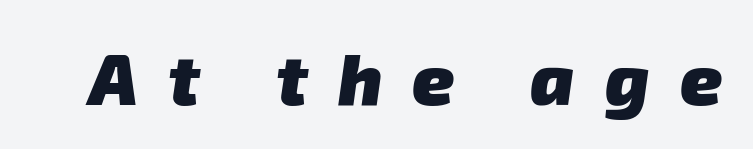
{"serif": "no", "bold": "yes", "weight": "heavy", "width": "normal", "stroke_contrast": "low", "x_height": "medium", "monospaced": "no", "underline": "no", "letter_spacing": "wide", "letter_spacing_em": 0.42, "glyph_px": 72}
